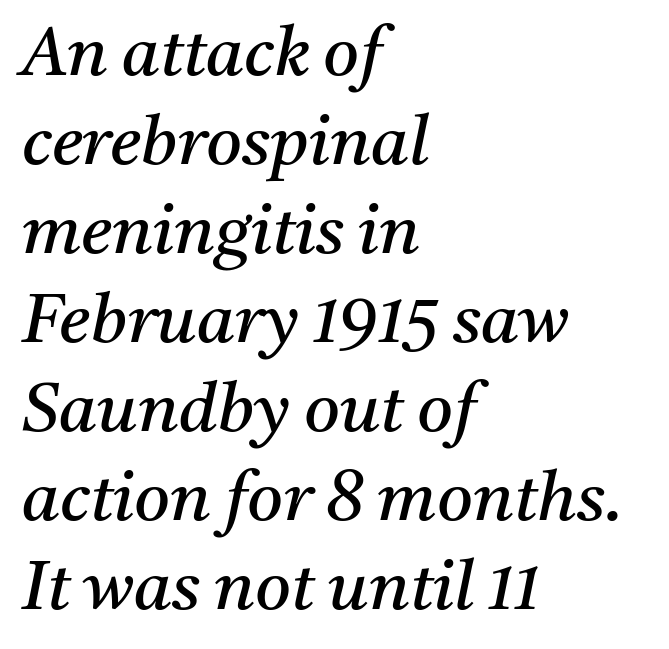
Honestly, the letter spacing is just normal — you wouldn't notice it. The rendering applies a slant to the glyphs. Here the designer chose a conventional face with non-uniform glyph widths. The glyphs are unaccompanied by any horizontal stroke below them. The rendering anchors every line to the left-hand side. A serif font was chosen for this passage.
